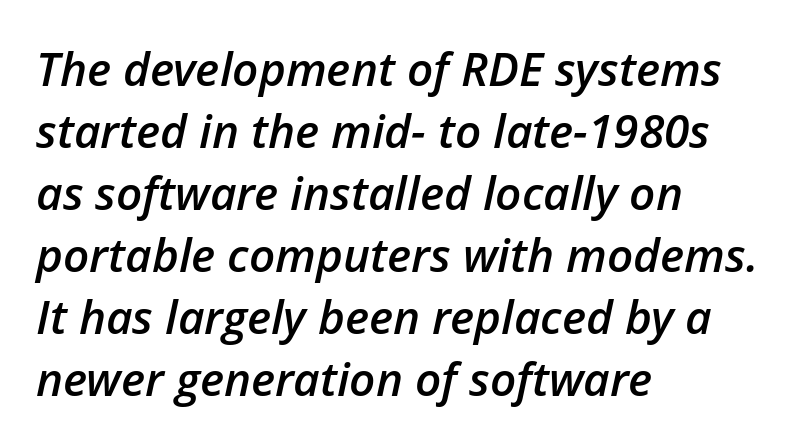
Q: Is the text bold? A: Semi-bold.
Q: Is the text italic (slanted)? A: Yes, it leans right by about 12 degrees.
Q: Is the text underlined? A: No.
Q: How is the paragraph aligned? A: Left-aligned.
Q: Is the spacing between letters normal or unusually wide? A: Normal.
Q: Is the spacing between lines tight, normal or loose? A: Normal.
Q: Width (condensed, normal, or wide)? A: Normal.
Q: Stroke contrast? A: Low.
Q: x-height? A: Medium.
Q: Monospaced? A: No.
